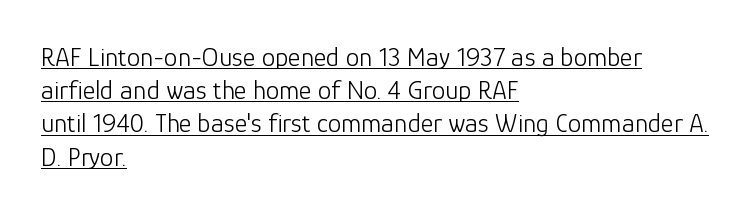
{"italic": "no", "bold": "no", "underline": "yes", "align": "left", "line_spacing_ratio": 1.23, "letter_spacing": "normal", "letter_spacing_em": 0.0, "glyph_px": 27}
